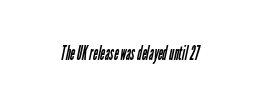
The image shows 20 px text type; set normal letter spacing, not underlined.
